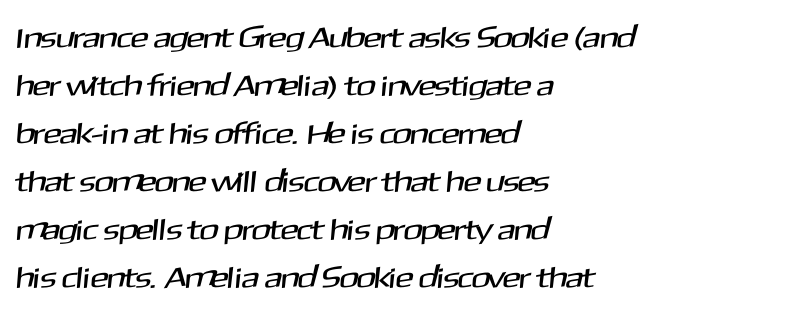
The image shows 30 px sans-serif type; set left-aligned, normal line spacing (1.6x), normal letter spacing, not underlined; medium stroke contrast and a medium x-height.
